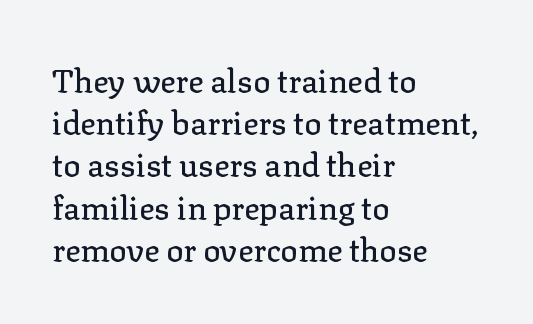
The image shows 32 px serif type, upright; set left-aligned, normal line spacing (1.32x), normal letter spacing, not underlined; low stroke contrast and a medium x-height.
